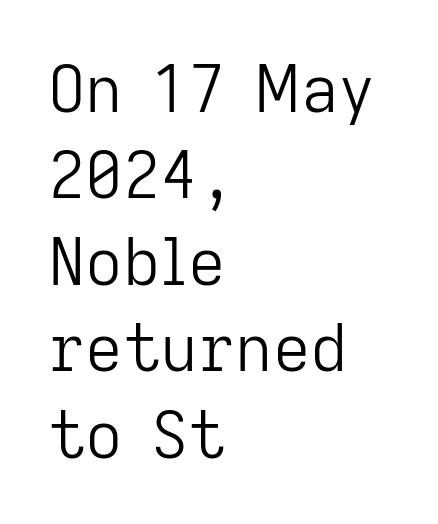
{"serif": "no", "italic": "no", "bold": "no", "weight": "light", "width": "normal", "stroke_contrast": "low", "x_height": "medium", "monospaced": "no", "underline": "no", "align": "left", "line_spacing": "normal", "line_spacing_ratio": 1.33, "letter_spacing": "normal", "letter_spacing_em": 0.0, "glyph_px": 65}
